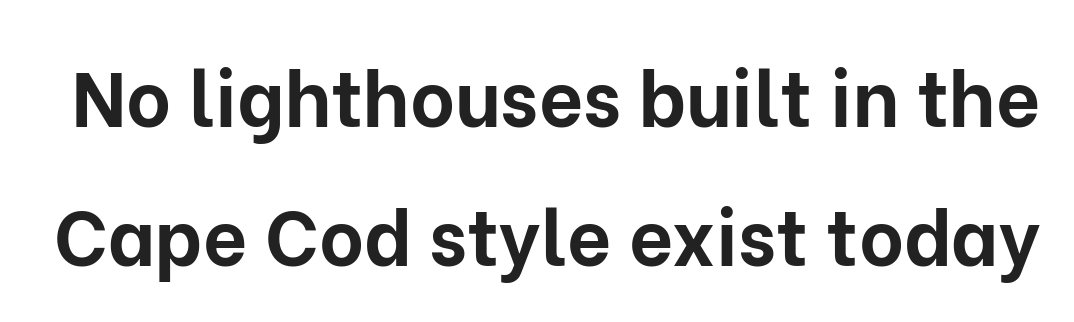
Posture: upright roman. Each letter's strokes conclude bluntly, with no projecting serifs. Each word holds together tightly as a unit, with standard inter-letter gaps. Spacing verdict: proportional, widths tailored to each character.
